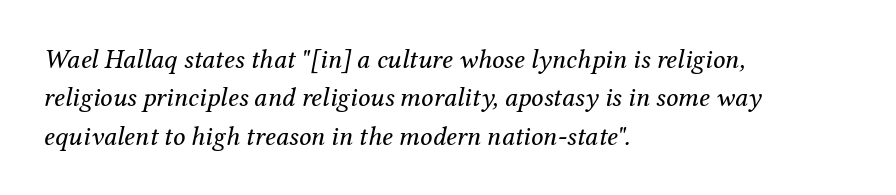
Descenders are the only things crossing below the line. Does the lettering tilt? It does — this is italic. One glance says typical: line gaps are just what's usual. Short note: letters normally spaced.
